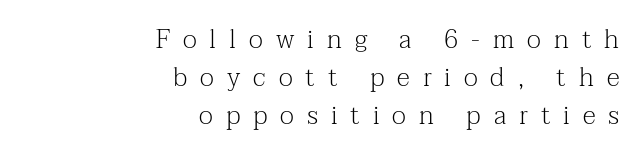
{"italic": "no", "bold": "no", "underline": "no", "align": "right", "line_spacing": "normal", "line_spacing_ratio": 1.47, "letter_spacing": "wide", "letter_spacing_em": 0.5, "glyph_px": 26}
